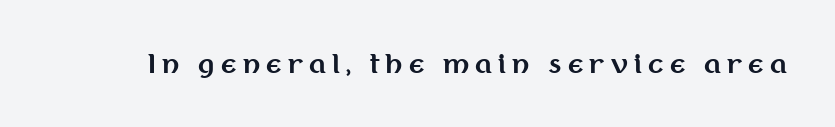
There is plenty of visible air inserted between adjacent glyphs. When letters stand straight like this, we call the style roman or upright. Letters rest on an invisible, unmarked baseline. Compared with an ordinary text face, these strokes are far heavier — a full bold.
